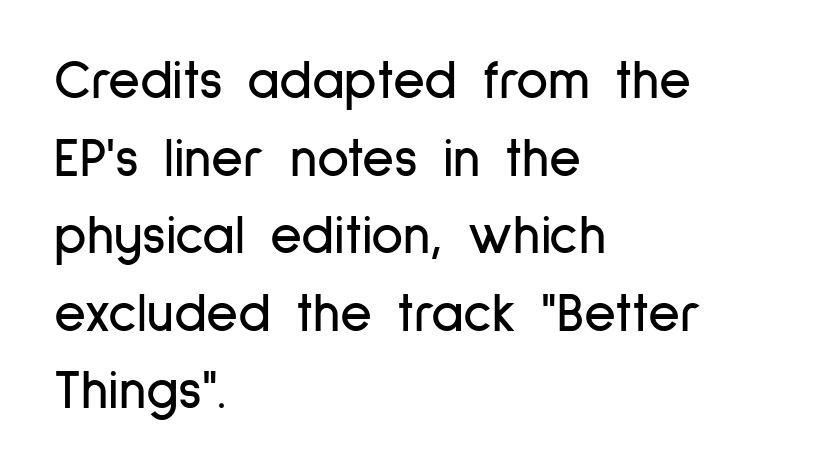
The image shows 55 px condensed sans-serif type, upright; set left-aligned, normal line spacing (1.41x), normal letter spacing, not underlined; low stroke contrast and a medium x-height.
